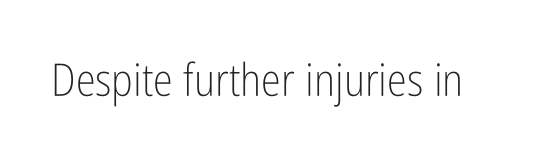
The image shows 45 px light, condensed sans-serif type, upright; set normal letter spacing, not underlined; low stroke contrast and a medium x-height.
